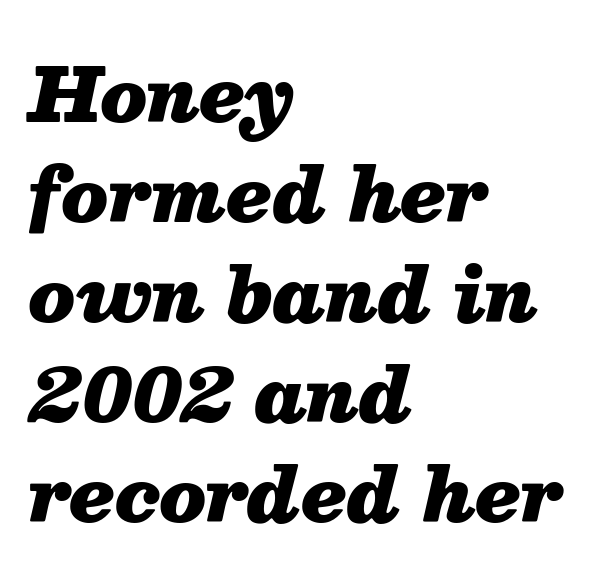
Q: Is the text bold? A: Yes.
Q: Is the text italic (slanted)? A: Yes, it leans right by about 13 degrees.
Q: Is the text underlined? A: No.
Q: How is the paragraph aligned? A: Left-aligned.
Q: Is the spacing between letters normal or unusually wide? A: Normal.
Q: Is the spacing between lines tight, normal or loose? A: Normal.
Q: Width (condensed, normal, or wide)? A: Normal.
Q: Stroke contrast? A: Medium.
Q: x-height? A: Medium.
Q: Monospaced? A: No.
